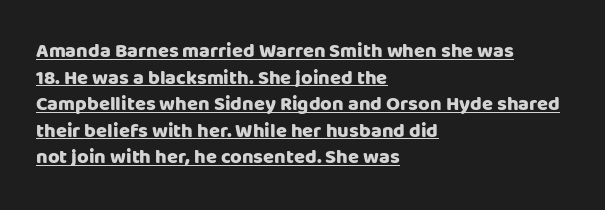
Interline gaps are of average width in this sample. Every letter is thick-stroked: bold, no question. The lines in this sample share a left origin and differ only in where they stop. Looks like someone drew a line under every word here. In terms of letterspacing, this is plain default setting. Posture: vertical.
